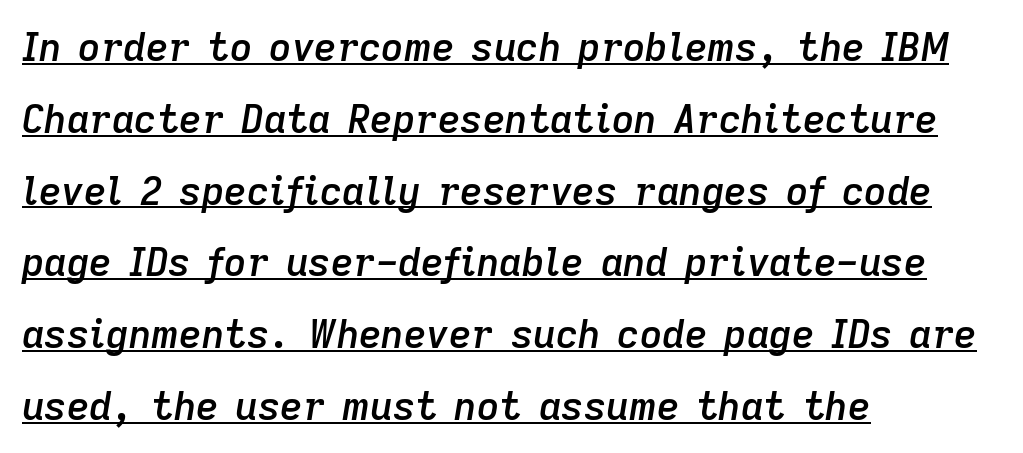
The paragraph has a hard left edge and a soft right edge. The face used here is a semibold: visibly heavier than regular, lighter than bold. Each letter keeps its own natural width here, so spacing adapts to shape. Standard letterfit; no display-style spreading of the glyphs.
